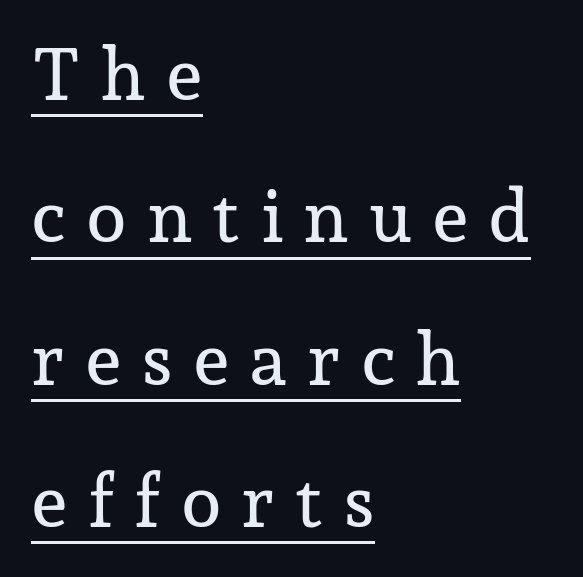
Q: Is the text italic (slanted)? A: No, it is upright.
Q: Is the typeface a serif or a sans-serif typeface? A: Serif.
Q: Is the text underlined? A: Yes.
Q: How is the paragraph aligned? A: Left-aligned.
Q: Is the spacing between letters normal or unusually wide? A: Unusually wide.
Q: Is the spacing between lines tight, normal or loose? A: Loose.
Q: Width (condensed, normal, or wide)? A: Normal.
Q: Stroke contrast? A: Low.
Q: x-height? A: Medium.
Q: Monospaced? A: No.
